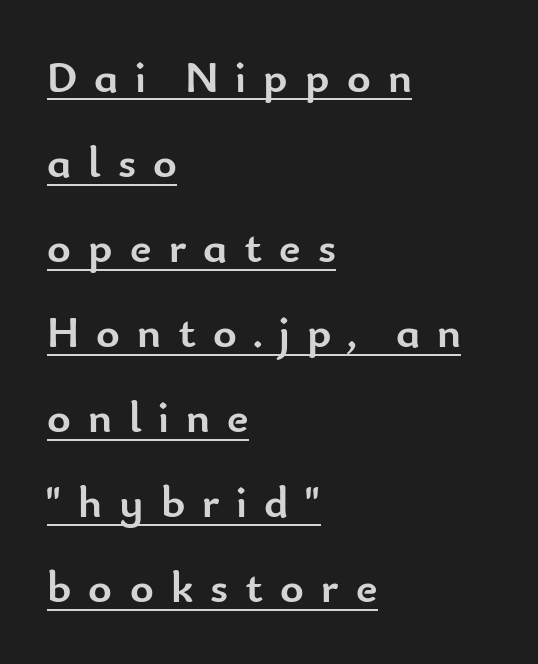
The image shows 45 px semibold sans-serif type, upright; set left-aligned, line spacing 1.89x, unusually wide letter spacing (+0.38 em), underlined; low stroke contrast and a small x-height.
